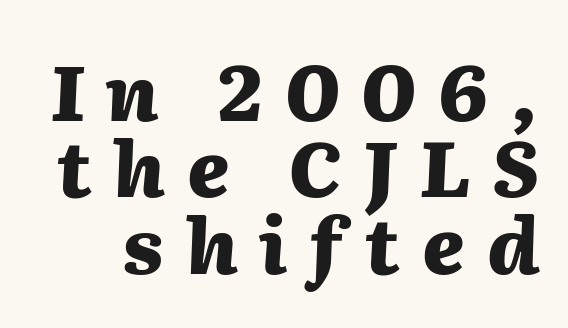
{"italic": "yes", "lean": "right", "slant_degrees": 2, "bold": "yes", "weight": "heavy", "width": "normal", "stroke_contrast": "medium", "x_height": "medium", "monospaced": "no", "underline": "no", "line_spacing": "tight", "line_spacing_ratio": 0.98, "letter_spacing": "wide", "letter_spacing_em": 0.28, "glyph_px": 78}
